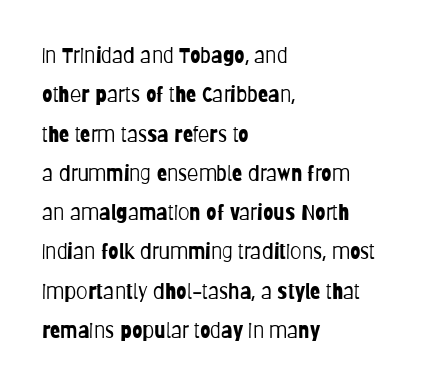
Q: Is the text bold? A: No.
Q: Is the text italic (slanted)? A: No, it is upright.
Q: Is the text underlined? A: No.
Q: How is the paragraph aligned? A: Left-aligned.
Q: Is the spacing between letters normal or unusually wide? A: Normal.
